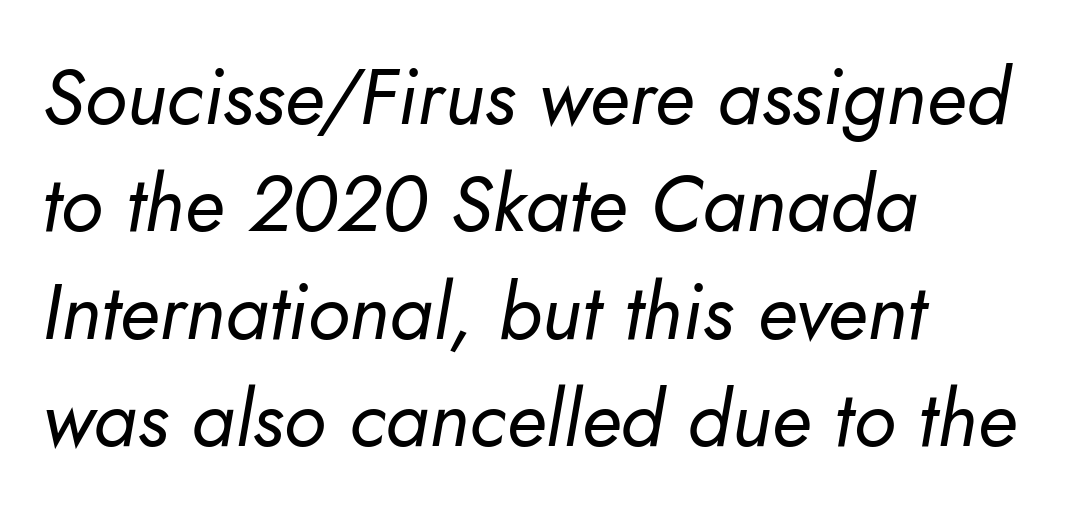
Q: Is the text bold? A: No.
Q: Is the text italic (slanted)? A: Yes, it leans right by about 10 degrees.
Q: Is the text underlined? A: No.
Q: How is the paragraph aligned? A: Left-aligned.
Q: Is the spacing between letters normal or unusually wide? A: Normal.
Q: Is the spacing between lines tight, normal or loose? A: Normal.
Q: Width (condensed, normal, or wide)? A: Normal.
Q: Stroke contrast? A: Low.
Q: x-height? A: Small.
Q: Monospaced? A: No.
